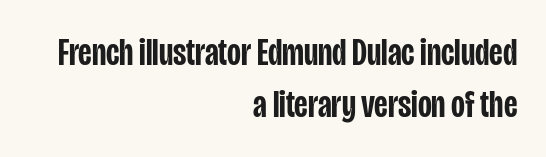
{"serif": "no", "italic": "no", "bold": "semi", "weight": "semibold", "width": "condensed", "stroke_contrast": "low", "x_height": "large", "monospaced": "no", "underline": "no", "align": "right", "line_spacing": "normal", "line_spacing_ratio": 1.36, "letter_spacing": "normal", "letter_spacing_em": 0.0, "glyph_px": 38}
